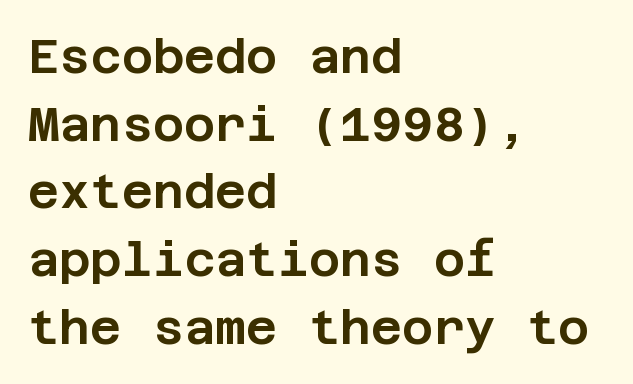
{"serif": "no", "italic": "no", "width": "normal", "stroke_contrast": "low", "x_height": "large", "underline": "no", "align": "left", "line_spacing": "normal", "line_spacing_ratio": 1.41, "letter_spacing": "normal", "letter_spacing_em": 0.0, "glyph_px": 48}
